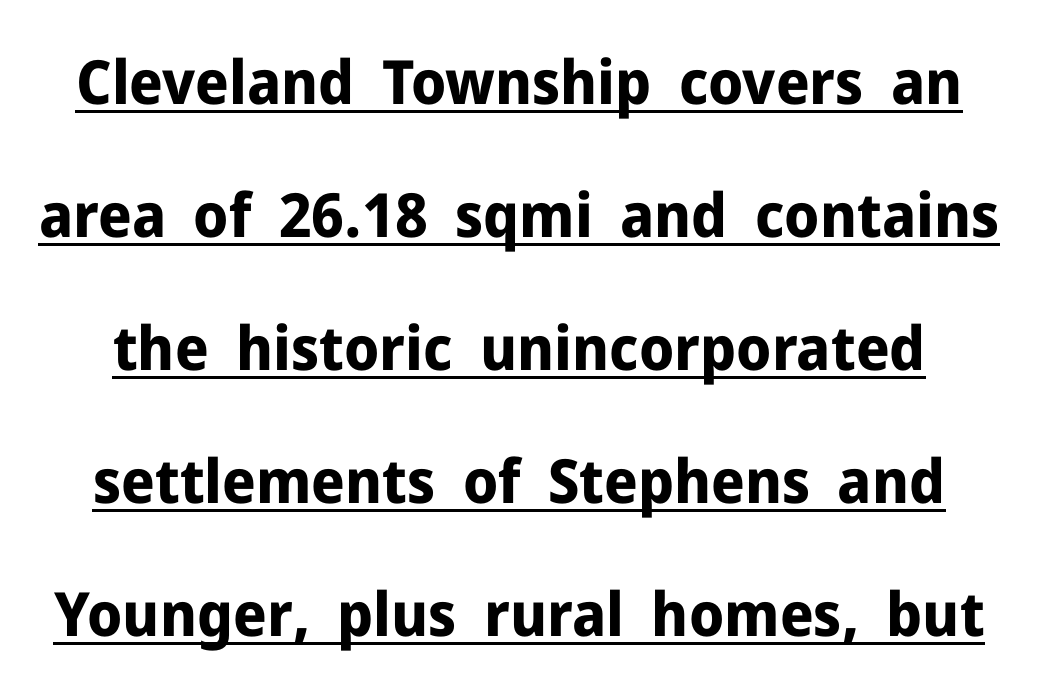
These lines are rendered in a variable-pitch font. Does a line run under the words? Yes, clearly. Caption: standard tracking, unaltered. The type sits square on the baseline with zero lean. Rows of type keep a wide berth in the vertical direction. What kind of face is this? One without serifs — a sans.
